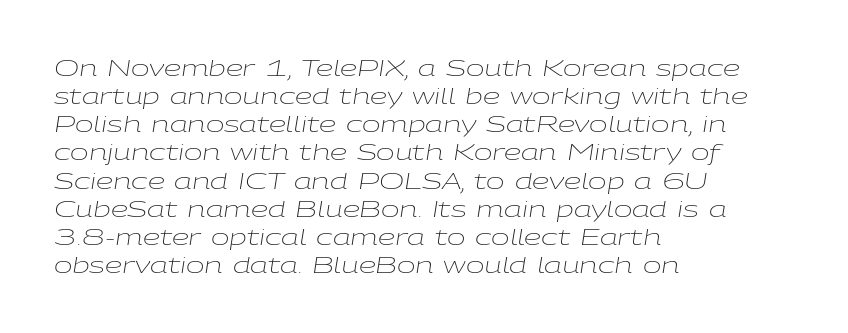
{"italic": "yes", "lean": "right", "slant_degrees": 9, "bold": "no", "underline": "no", "align": "left", "line_spacing": "normal", "line_spacing_ratio": 1.28, "letter_spacing": "normal", "letter_spacing_em": 0.0, "glyph_px": 22}
